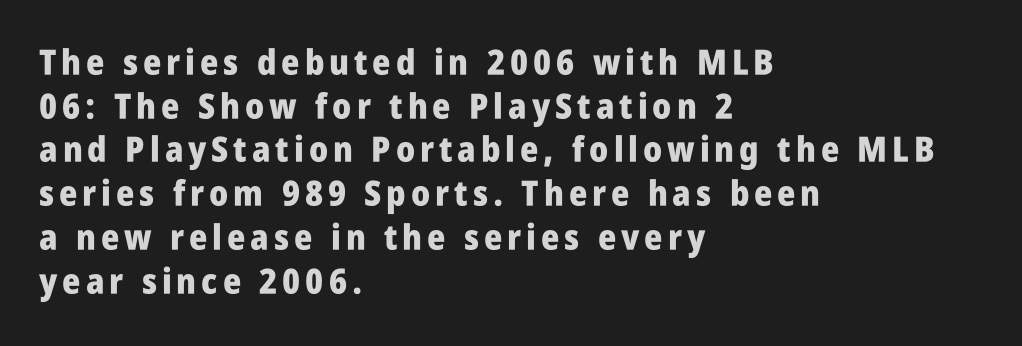
The letters advance in unequal steps, a hallmark of proportional type. You'd pick this weight for a headline — it's a proper bold. How would I describe the line gaps? Plain and ordinary. Does the lettering tilt? It doesn't — this is upright. Note: no serifs on the glyphs.
